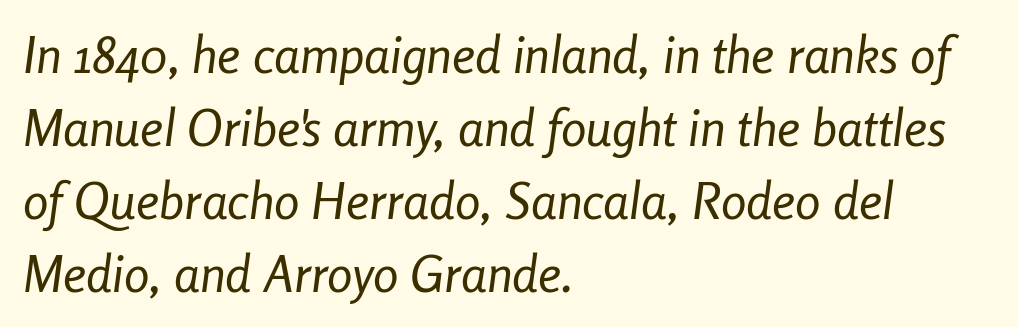
Does the leading feel generous? No, just average. Weight: regular or lighter. The letters advance in unequal steps, a hallmark of proportional type. If you drew a ruler down the left edge, every line would touch it. The text carries the slant typical of an italic or oblique font. A typesetter would call this zero additional tracking.
